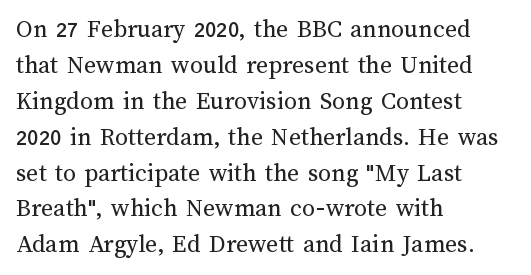
The characters are drawn with everyday or finer stroke widths. Line beginnings align vertically; line endings do not. Rule under the text: the space is simply empty. Words appear dense and cohesive because spacing is normal. Whoever set this chose a conventional vertical rhythm. Rendered with straight, roman letterforms.
